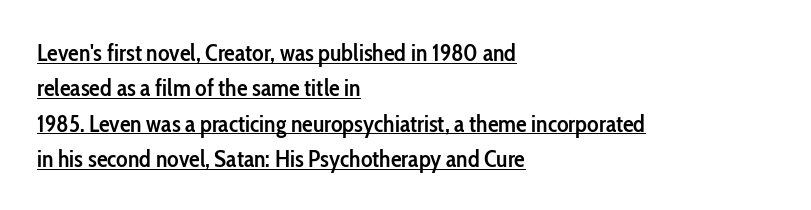
The image shows 24 px text type, upright; set left-aligned, normal line spacing (1.47x), normal letter spacing, underlined.
